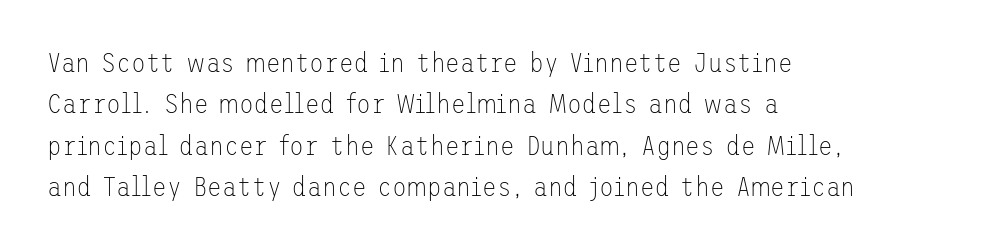
In terms of leading, this rendering sits right in the middle. The lettering stays uniformly vertical, giving the passage a roman look. Decoration check: the copy has no underline. The passage shown is not bold in any degree. How are the letters spaced? Ordinarily, with no added tracking.
